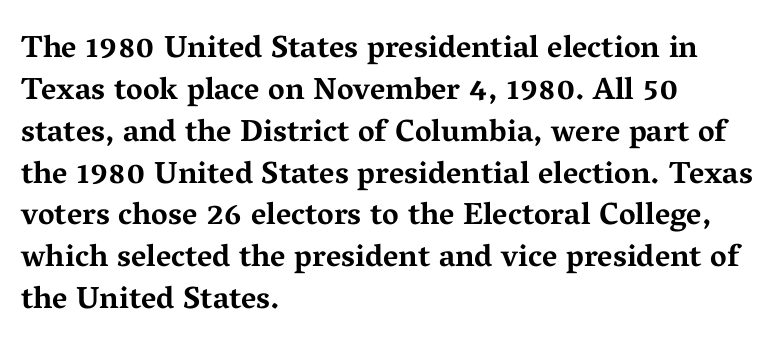
Regarding leading, the lines here are spaced in the standard way. The type sits square on the baseline with zero lean. Does extra space separate the letters? No, they use regular spacing. Look at the stroke-to-counter ratio: heavy, a bold. This sample has the flowing, uneven cadence of proportional lettering. Each line starts at the same left margin while the right side varies.
